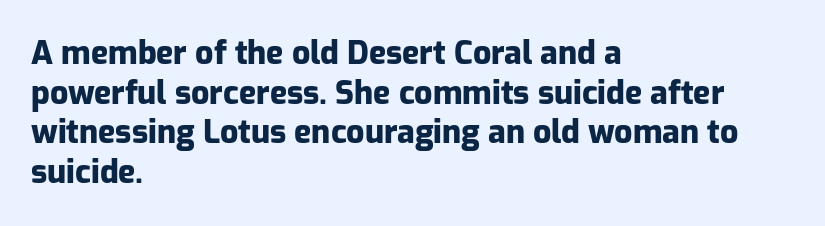
{"serif": "no", "italic": "no", "bold": "yes", "weight": "heavy", "width": "normal", "stroke_contrast": "low", "x_height": "medium", "monospaced": "no", "underline": "no", "align": "left", "line_spacing_ratio": 1.24, "letter_spacing": "normal", "letter_spacing_em": 0.0, "glyph_px": 32}
